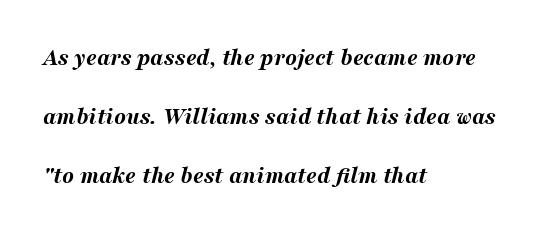
Q: Is the text bold? A: Yes.
Q: Is the text italic (slanted)? A: Yes, it leans right by about 16 degrees.
Q: Is the text underlined? A: No.
Q: How is the paragraph aligned? A: Left-aligned.
Q: Is the spacing between letters normal or unusually wide? A: Normal.
Q: Is the spacing between lines tight, normal or loose? A: Loose.
